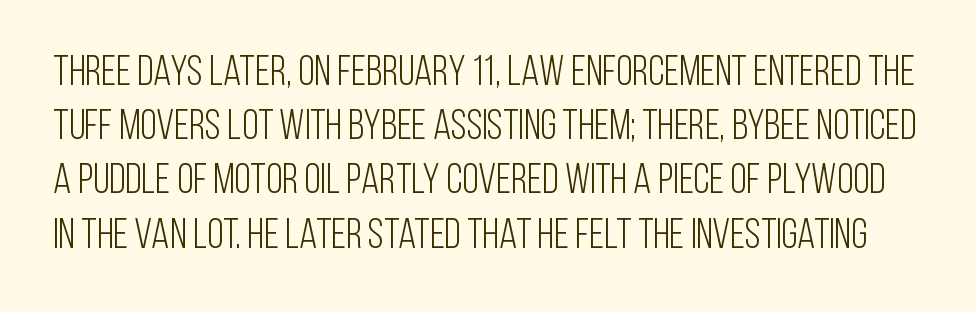
{"serif": "no", "italic": "no", "bold": "no", "weight": "light", "width": "condensed", "stroke_contrast": "low", "x_height": "large", "monospaced": "no", "underline": "no", "line_spacing": "normal", "line_spacing_ratio": 1.29, "letter_spacing": "normal", "letter_spacing_em": 0.0, "glyph_px": 42}
